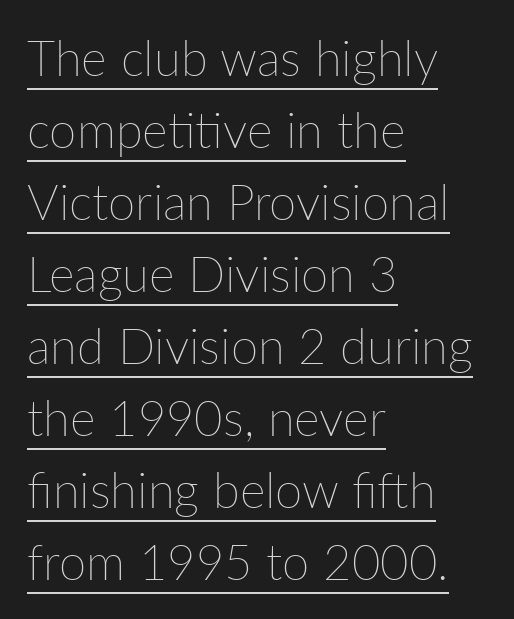
Q: Is the text bold? A: No.
Q: Is the text italic (slanted)? A: No, it is upright.
Q: Is the text underlined? A: Yes.
Q: How is the paragraph aligned? A: Left-aligned.
Q: Is the spacing between letters normal or unusually wide? A: Normal.
Q: Is the spacing between lines tight, normal or loose? A: Normal.
Q: Width (condensed, normal, or wide)? A: Normal.
Q: Stroke contrast? A: Low.
Q: x-height? A: Medium.
Q: Monospaced? A: No.
